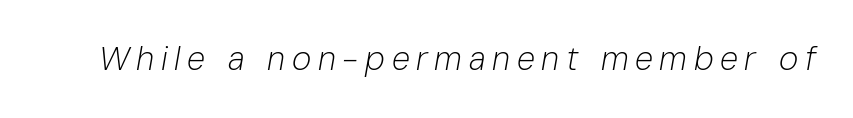
The face looks like a standard text weight, possibly lighter. The face used here is proportionally spaced, like ordinary book or web type. Underlining? Definitely not there. In terms of posture, this sample is oblique. There is plenty of visible air inserted between adjacent glyphs.
